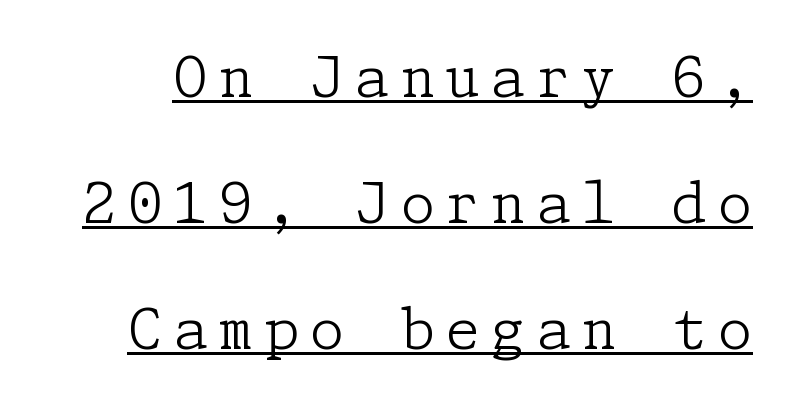
The image shows 56 px light serif type, upright; set loose line spacing (2.25x), underlined; low stroke contrast and a medium x-height.
